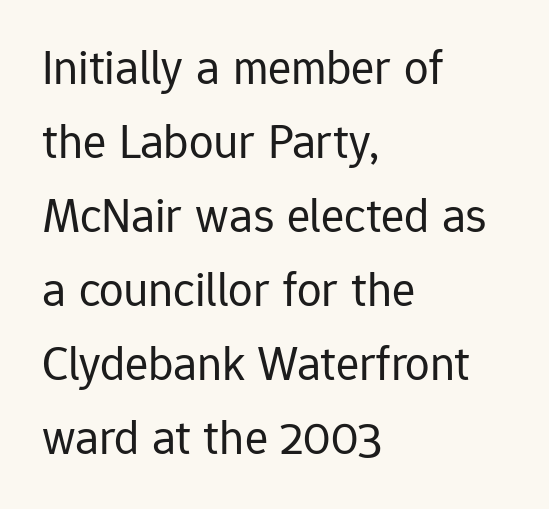
{"serif": "no", "italic": "no", "bold": "no", "weight": "regular", "width": "normal", "stroke_contrast": "low", "x_height": "medium", "monospaced": "no", "underline": "no", "align": "left", "line_spacing": "normal", "line_spacing_ratio": 1.51, "letter_spacing": "normal", "letter_spacing_em": 0.0, "glyph_px": 49}
